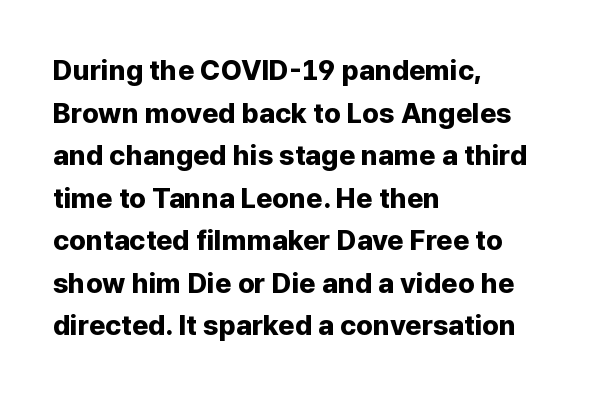
Q: Is the text bold? A: Yes.
Q: Is the text italic (slanted)? A: No, it is upright.
Q: Is the typeface a serif or a sans-serif typeface? A: Sans-serif.
Q: Is the text underlined? A: No.
Q: How is the paragraph aligned? A: Left-aligned.
Q: Is the spacing between letters normal or unusually wide? A: Normal.
Q: Is the spacing between lines tight, normal or loose? A: Normal.
Q: Width (condensed, normal, or wide)? A: Normal.
Q: Stroke contrast? A: Low.
Q: x-height? A: Medium.
Q: Monospaced? A: No.
